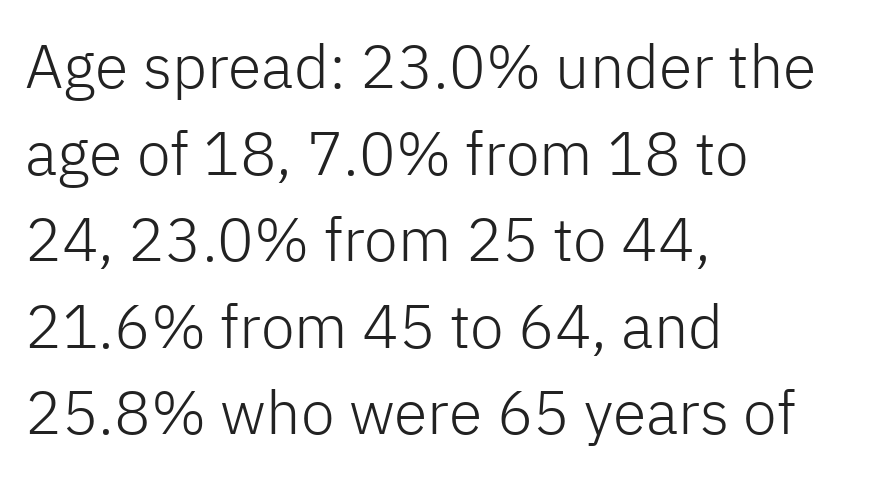
The image shows 61 px light sans-serif type, upright; set left-aligned, normal line spacing (1.42x), normal letter spacing, not underlined; low stroke contrast and a medium x-height.
